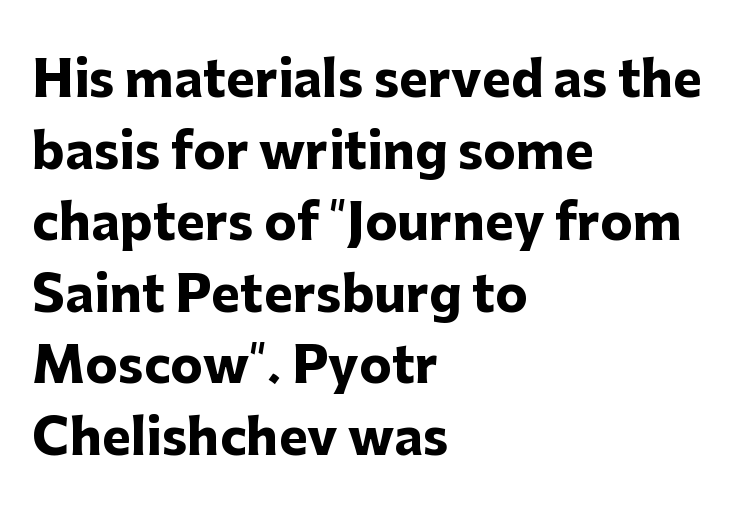
The image shows 49 px heavy sans-serif type, upright; set left-aligned, normal line spacing (1.46x), normal letter spacing, not underlined; low stroke contrast and a medium x-height.
